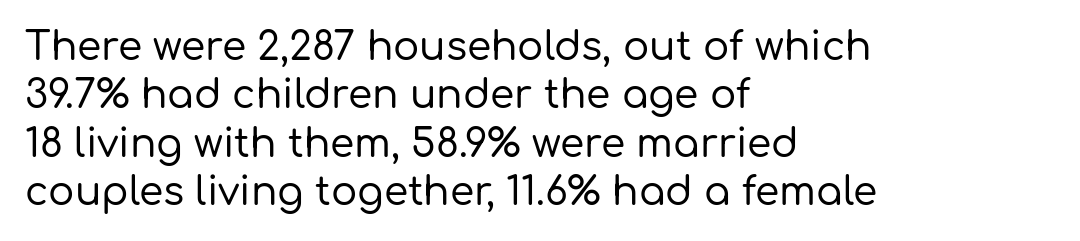
Q: Is the text italic (slanted)? A: No, it is upright.
Q: Is the typeface a serif or a sans-serif typeface? A: Sans-serif.
Q: Is the text underlined? A: No.
Q: How is the paragraph aligned? A: Left-aligned.
Q: Is the spacing between letters normal or unusually wide? A: Normal.
Q: Width (condensed, normal, or wide)? A: Normal.
Q: Stroke contrast? A: Low.
Q: x-height? A: Medium.
Q: Monospaced? A: No.
